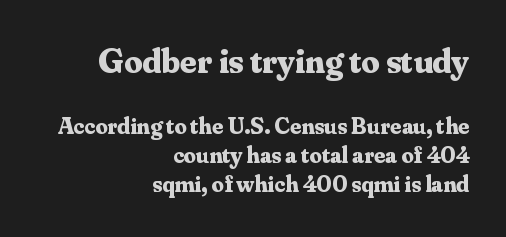
The image shows 36 px bold serif type, upright; set right-aligned, line spacing 1.22x, normal letter spacing, not underlined; the first (top) block is 1.5x larger; medium stroke contrast and a small x-height.
